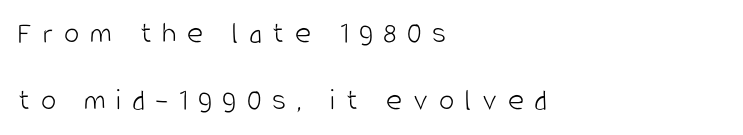
{"serif": "no", "italic": "no", "bold": "no", "weight": "light", "width": "condensed", "stroke_contrast": "low", "x_height": "large", "monospaced": "no", "underline": "no", "align": "left", "line_spacing": "loose", "line_spacing_ratio": 2.16, "letter_spacing": "wide", "letter_spacing_em": 0.34, "glyph_px": 31}
